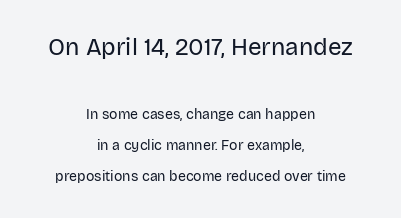
{"italic": "no", "bold": "no", "underline": "no", "align": "center", "line_spacing": "loose", "line_spacing_ratio": 2.23, "letter_spacing": "normal", "letter_spacing_em": 0.0, "larger_block": "first", "size_ratio": 1.71, "glyph_px": 24}
